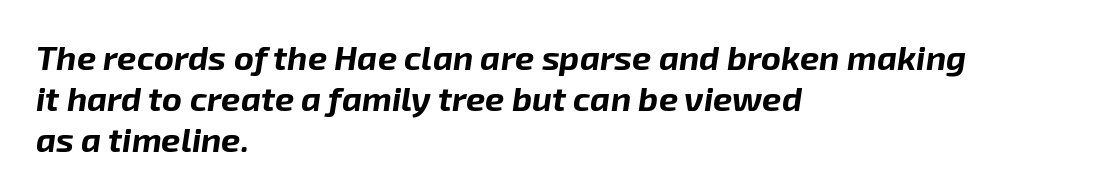
{"italic": "yes", "lean": "right", "slant_degrees": 8, "bold": "yes", "weight": "bold", "width": "normal", "stroke_contrast": "low", "x_height": "medium", "monospaced": "no", "underline": "no", "align": "left", "line_spacing_ratio": 1.2, "letter_spacing": "normal", "letter_spacing_em": 0.0, "glyph_px": 34}
